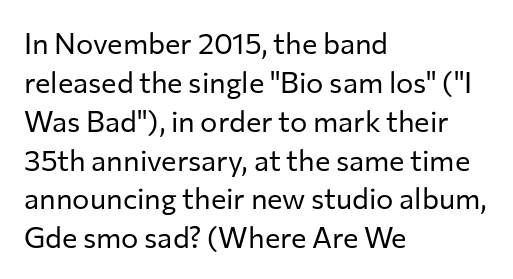
The image shows 29 px regular-weight sans-serif type, upright; set left-aligned, normal line spacing (1.34x), normal letter spacing, not underlined; low stroke contrast and a medium x-height.
